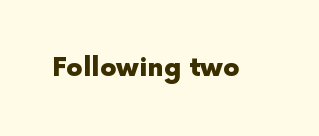
Only glyphs here, with clear space below each row. Rendered with straight, roman letterforms. The glyphs have the mass of a bold cut. Observe the ordinary spacing: letters are neighbours, not strangers.
